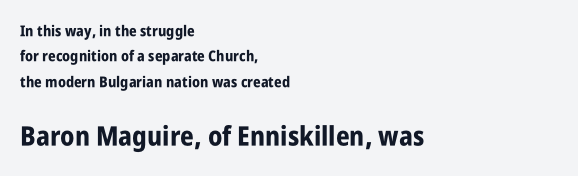
What weight is shown? A full bold with thick strokes. This block has exactly the height ordinary leading produces. Is the letter spacing exaggerated? No — it looks like the ordinary default. This is roman type, the default non-slanted kind. Underlining? Definitely not there.
